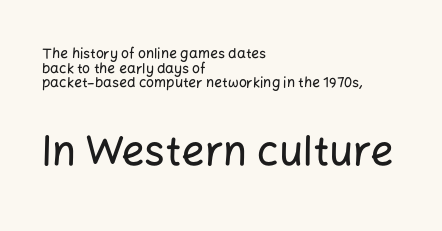
The image shows 41 px sans-serif type, upright; set left-aligned, tight line spacing (1.05x), normal letter spacing, not underlined; the second (bottom) block is 2.93x larger; low stroke contrast and a medium x-height.
